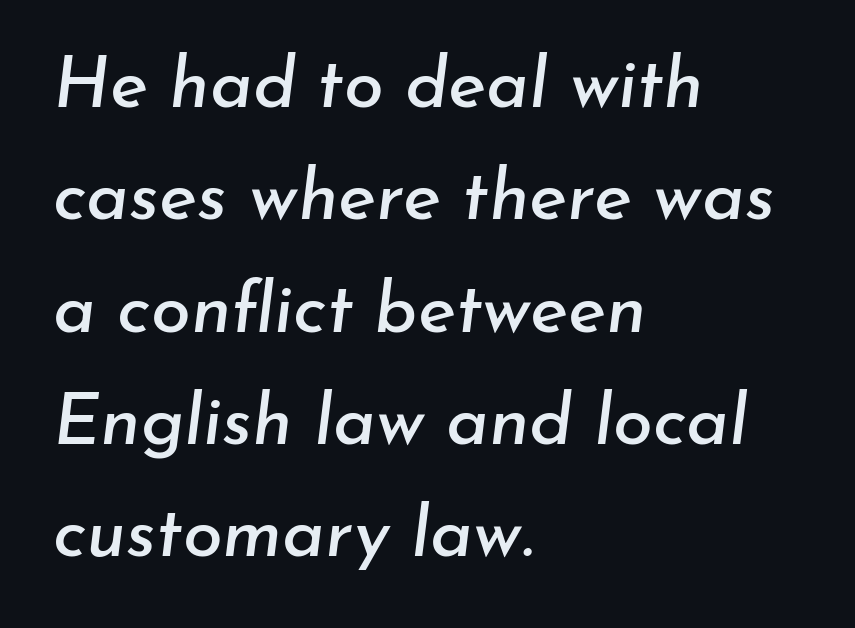
{"italic": "yes", "lean": "right", "slant_degrees": 7, "width": "normal", "stroke_contrast": "low", "x_height": "small", "monospaced": "no", "underline": "no", "align": "left", "line_spacing": "normal", "line_spacing_ratio": 1.56, "letter_spacing": "normal", "letter_spacing_em": 0.0, "glyph_px": 72}
